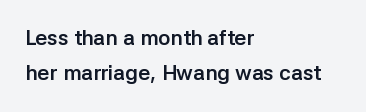
Q: Is the text bold? A: Yes.
Q: Is the text italic (slanted)? A: No, it is upright.
Q: Is the text underlined? A: No.
Q: How is the paragraph aligned? A: Left-aligned.
Q: Is the spacing between letters normal or unusually wide? A: Normal.
Q: Is the spacing between lines tight, normal or loose? A: Normal.
